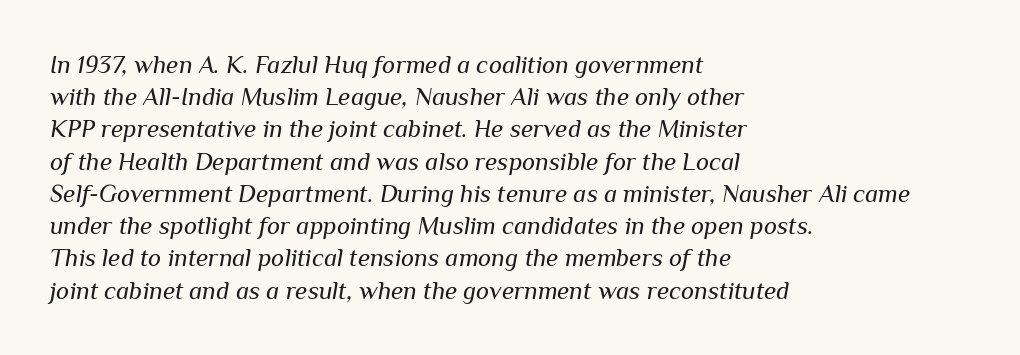
Compared with ordinary roman type, these characters are visibly tilted. The line-height multiplier appears to be the usual default. Words float on clear page, feet unadorned. Heaviness? Minimal to ordinary, like unemphasized prose.
